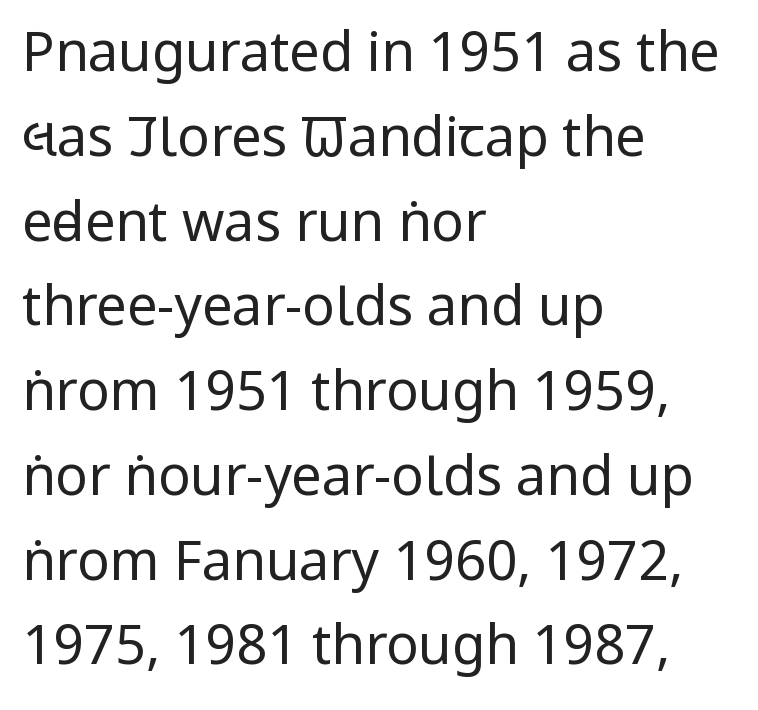
Q: Is the text bold? A: No.
Q: Is the text italic (slanted)? A: No, it is upright.
Q: Is the typeface a serif or a sans-serif typeface? A: Sans-serif.
Q: Is the text underlined? A: No.
Q: How is the paragraph aligned? A: Left-aligned.
Q: Is the spacing between letters normal or unusually wide? A: Normal.
Q: Is the spacing between lines tight, normal or loose? A: Normal.
Q: Width (condensed, normal, or wide)? A: Condensed.
Q: Stroke contrast? A: Low.
Q: x-height? A: Large.
Q: Monospaced? A: No.
